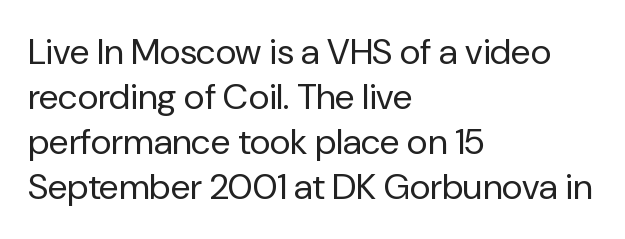
Q: Is the text bold? A: No.
Q: Is the text italic (slanted)? A: No, it is upright.
Q: Is the typeface a serif or a sans-serif typeface? A: Sans-serif.
Q: Is the text underlined? A: No.
Q: How is the paragraph aligned? A: Left-aligned.
Q: Is the spacing between letters normal or unusually wide? A: Normal.
Q: Is the spacing between lines tight, normal or loose? A: Normal.
Q: Width (condensed, normal, or wide)? A: Normal.
Q: Stroke contrast? A: Low.
Q: x-height? A: Medium.
Q: Monospaced? A: No.
